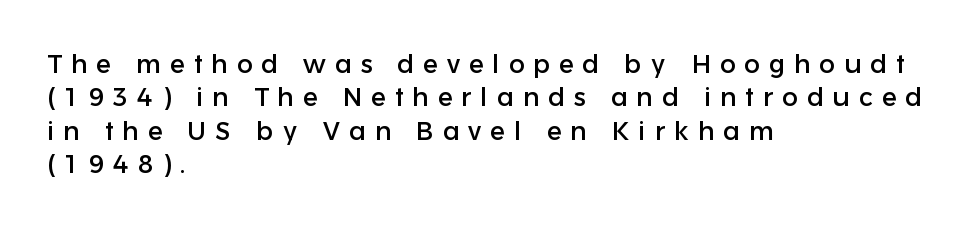
Q: Is the text italic (slanted)? A: No, it is upright.
Q: Is the text underlined? A: No.
Q: How is the paragraph aligned? A: Left-aligned.
Q: Is the spacing between letters normal or unusually wide? A: Unusually wide.
Q: Is the spacing between lines tight, normal or loose? A: Normal.
